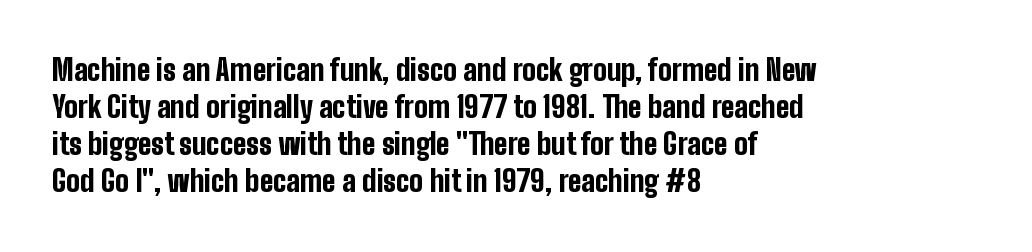
The gaps between neighbouring characters are ordinary and unremarkable. Students, observe: this is what conventionally led text looks like. The text block is weighted toward the left margin, trailing off unevenly rightward. Anything drawn beneath the words? Only blank space. Proportional: the letters do not fall into vertical columns.
